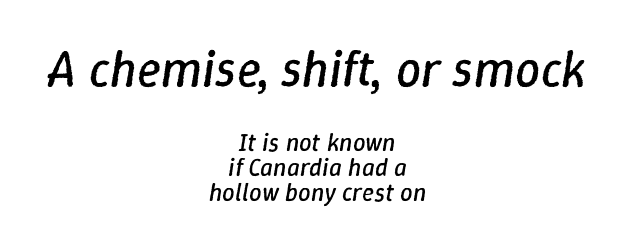
The image shows 50 px regular-weight type, italic (leaning right); set centered, tight line spacing (1.0x), normal letter spacing, not underlined; the first (top) block is 2.0x larger; low stroke contrast and a medium x-height.
